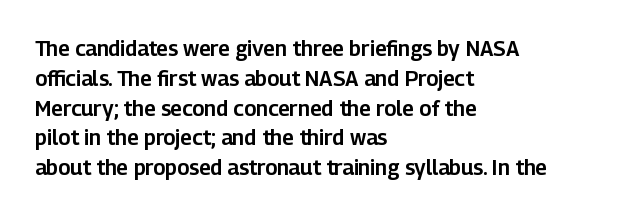
Which margin do the lines hug? The left one — the right edge is uneven. The letters stand upright; this is a roman face. Any mark beneath the type? The region is blank. The space between consecutive lines is moderate. No extra tracking has been applied to these lines.
